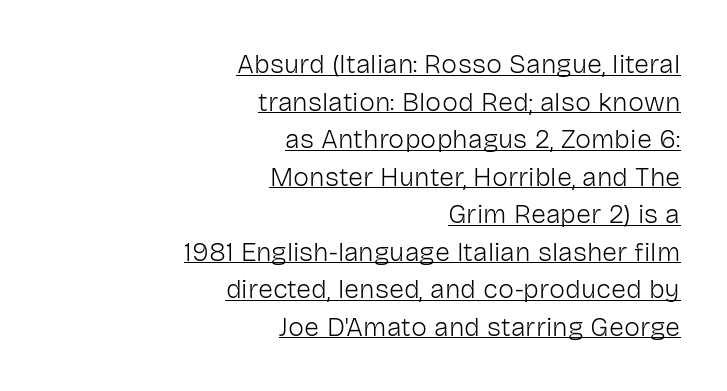
{"italic": "no", "bold": "no", "underline": "yes", "align": "right", "line_spacing": "normal", "line_spacing_ratio": 1.39, "letter_spacing": "normal", "letter_spacing_em": 0.0, "glyph_px": 27}
